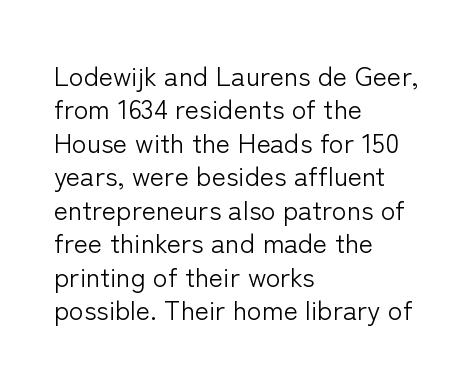
The image shows 27 px text type, upright; set left-aligned, line spacing 1.24x, normal letter spacing, not underlined.
